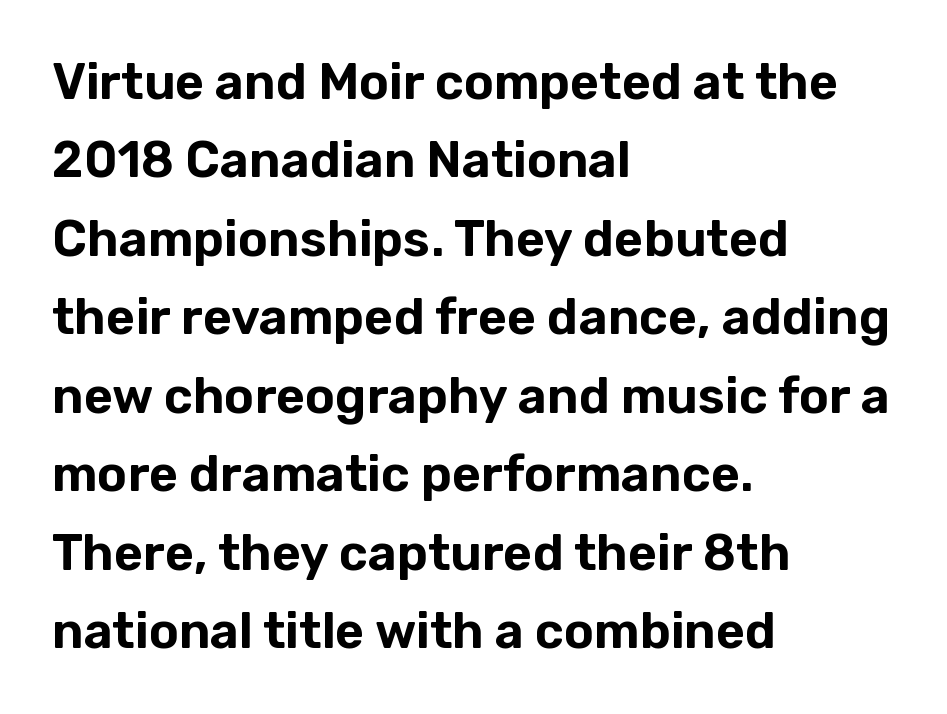
Q: Is the text italic (slanted)? A: No, it is upright.
Q: Is the typeface a serif or a sans-serif typeface? A: Sans-serif.
Q: Is the text underlined? A: No.
Q: How is the paragraph aligned? A: Left-aligned.
Q: Is the spacing between letters normal or unusually wide? A: Normal.
Q: Is the spacing between lines tight, normal or loose? A: Normal.
Q: Width (condensed, normal, or wide)? A: Normal.
Q: Stroke contrast? A: Low.
Q: x-height? A: Medium.
Q: Monospaced? A: No.
